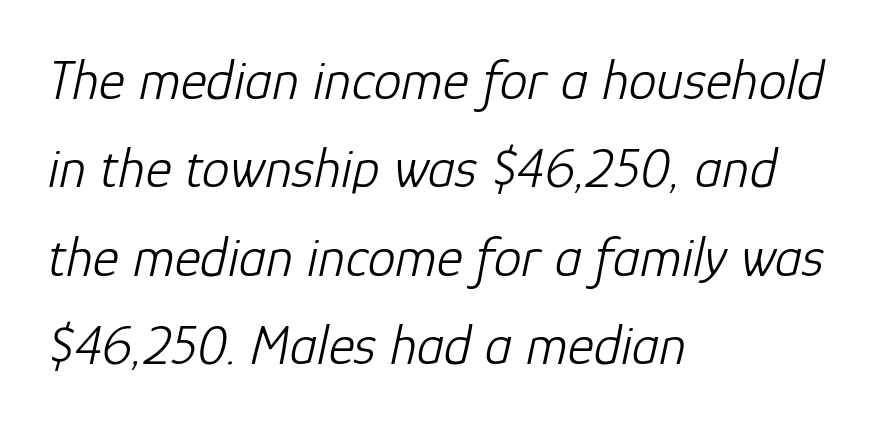
The image shows 56 px light type, italic (leaning right); set left-aligned, normal line spacing (1.58x), normal letter spacing, not underlined; low stroke contrast and a medium x-height.
